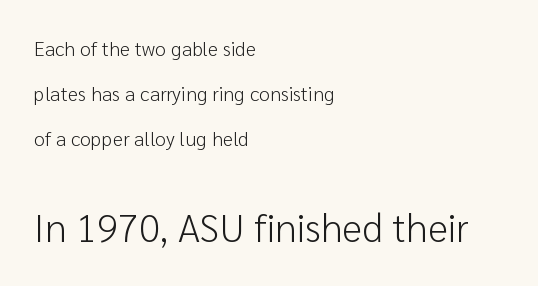
The image shows 39 px light sans-serif type, upright; set left-aligned, loose line spacing (2.24x), normal letter spacing, not underlined; the second (bottom) block is 1.95x larger; low stroke contrast and a medium x-height.
